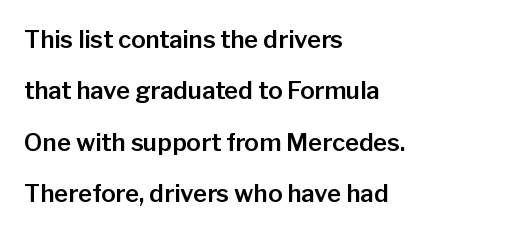
Typeset ragged right — the left edge is the straight one. Each word holds together tightly as a unit, with standard inter-letter gaps. Every stem runs plumb, perpendicular to the baseline. Descender tails drop into unmarked territory. The leading is generous, giving the passage an open texture.
